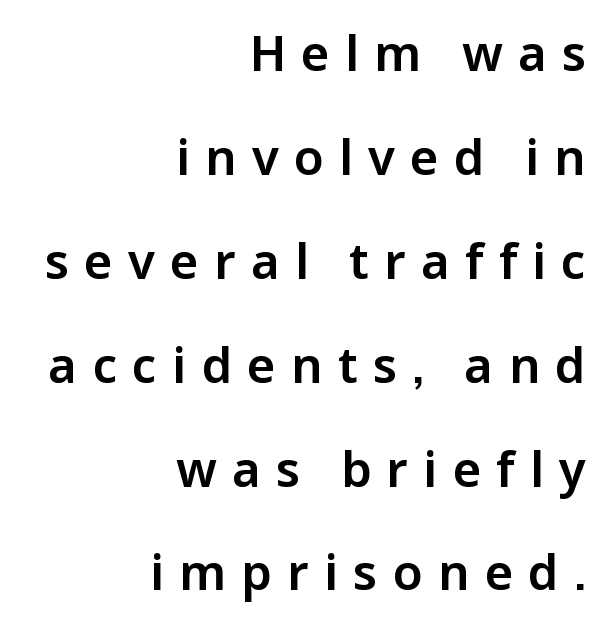
The face used here is a sans, in the tradition of grotesques and geometrics. Leading: increased. The rendering uses natural spacing where letterforms have individual widths. Observe the wide spacing: letters keep a clear distance from each other. The type sits square on the baseline with zero lean. The passage shown is not underscored anywhere.
